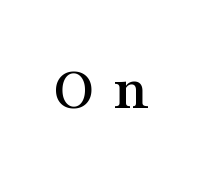
You can tell from the footed stems that serif type was used. You could not count columns in this text — the font is proportionally spaced. Tracking here is generous; glyphs stand well apart from one another. Designer's note — italics off, roman on.
